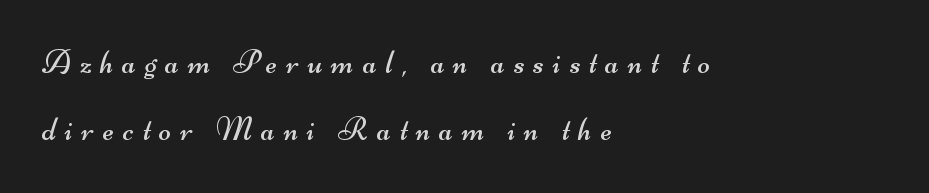
This sample has the flowing, uneven cadence of proportional lettering. The strokes carry an ordinary text weight at most. The foot of each line stays bare and open. The lines in this sample share a left origin and differ only in where they stop. To sum up the face: it is a sans, with no serifs.
